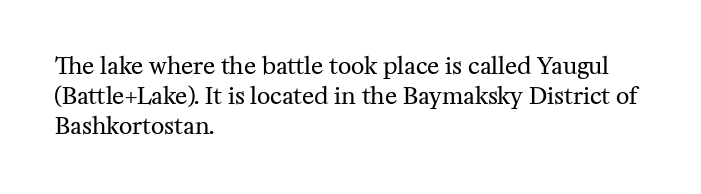
{"italic": "no", "bold": "no", "underline": "no", "align": "left", "line_spacing": "normal", "line_spacing_ratio": 1.3, "letter_spacing": "normal", "letter_spacing_em": 0.0, "glyph_px": 23}
